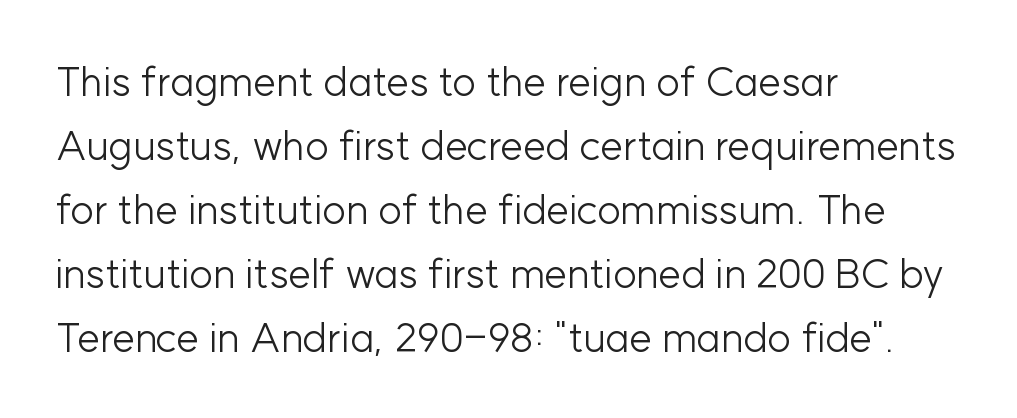
{"serif": "no", "italic": "no", "bold": "no", "weight": "light", "width": "normal", "stroke_contrast": "low", "x_height": "medium", "monospaced": "no", "underline": "no", "align": "left", "line_spacing": "normal", "line_spacing_ratio": 1.56, "letter_spacing": "normal", "letter_spacing_em": 0.0, "glyph_px": 41}
